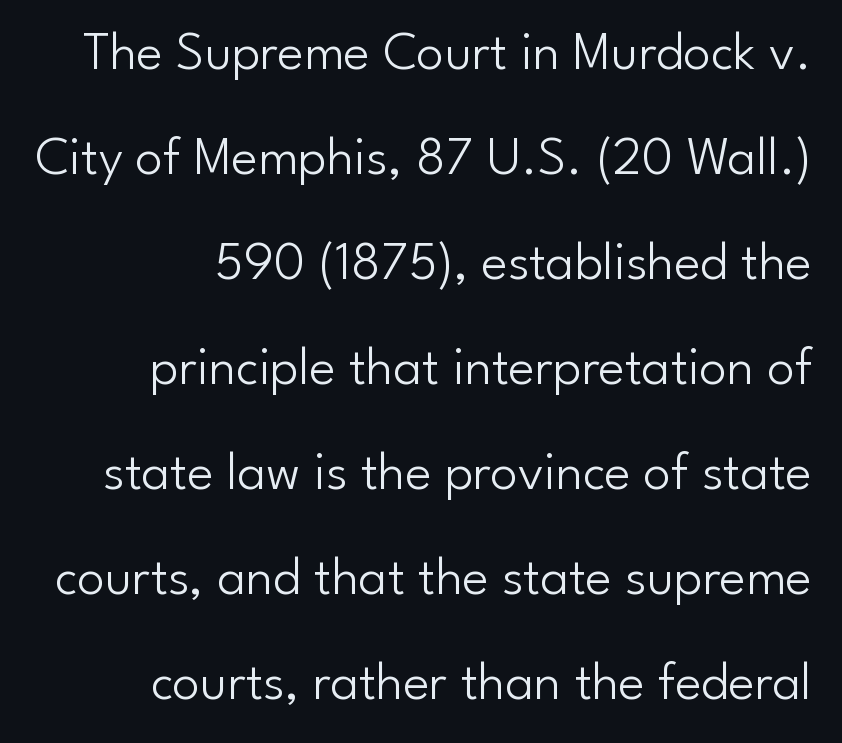
Q: Is the text bold? A: No.
Q: Is the text italic (slanted)? A: No, it is upright.
Q: Is the typeface a serif or a sans-serif typeface? A: Sans-serif.
Q: Is the text underlined? A: No.
Q: How is the paragraph aligned? A: Right-aligned.
Q: Is the spacing between letters normal or unusually wide? A: Normal.
Q: Is the spacing between lines tight, normal or loose? A: Loose.
Q: Width (condensed, normal, or wide)? A: Normal.
Q: Stroke contrast? A: Low.
Q: x-height? A: Small.
Q: Monospaced? A: No.
